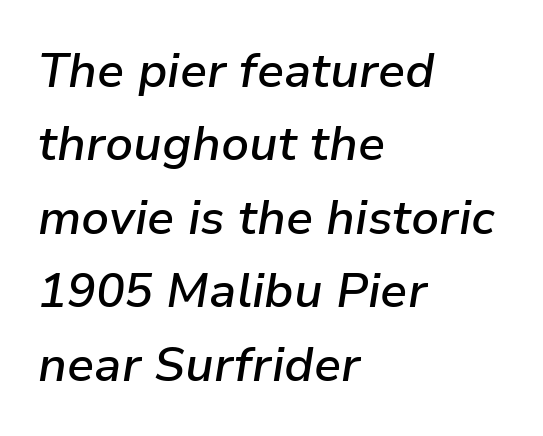
The image shows 48 px semibold type, italic (leaning right); set left-aligned, normal line spacing (1.53x), normal letter spacing, not underlined; low stroke contrast and a medium x-height.
